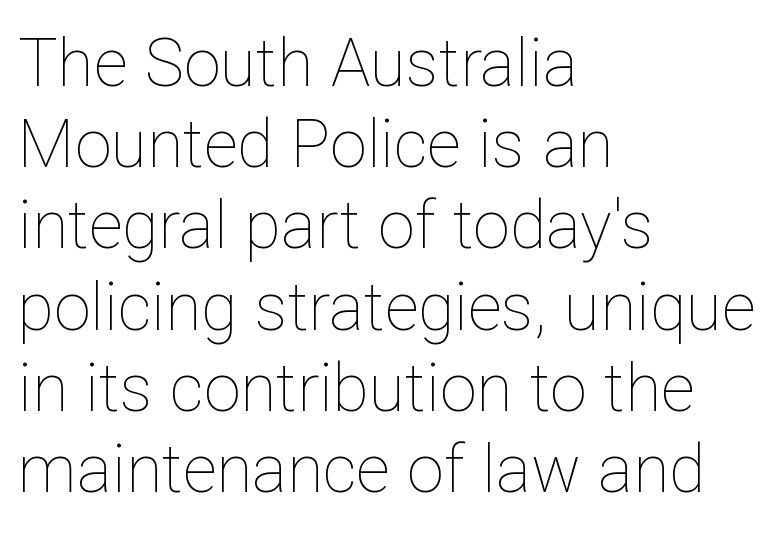
Stroke mass is kept to a normal reading level or below. A typesetter would call this zero additional tracking. Spacing verdict: proportional, widths tailored to each character. Unmarked baselines from the first word to the last. A classic flush-left, rag-right setting is used for this passage. The letters stand straight up with perfectly vertical stems.
